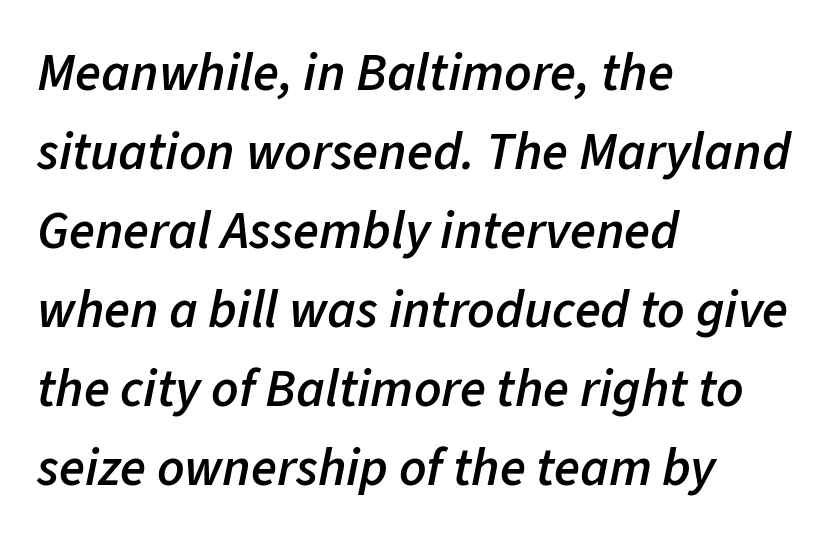
The image shows 53 px semibold type, italic (leaning right); set left-aligned, normal line spacing (1.49x), normal letter spacing, not underlined; low stroke contrast and a medium x-height.
